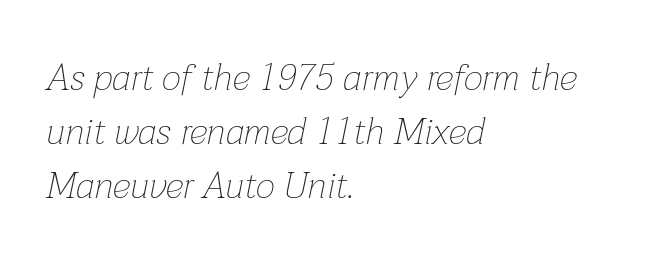
Q: Is the text bold? A: No.
Q: Is the text italic (slanted)? A: Yes, it leans right by about 12 degrees.
Q: Is the text underlined? A: No.
Q: How is the paragraph aligned? A: Left-aligned.
Q: Is the spacing between letters normal or unusually wide? A: Normal.
Q: Is the spacing between lines tight, normal or loose? A: Normal.
Q: Width (condensed, normal, or wide)? A: Normal.
Q: Stroke contrast? A: Low.
Q: x-height? A: Medium.
Q: Monospaced? A: No.
